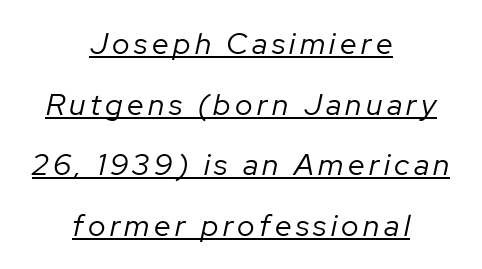
{"italic": "yes", "lean": "right", "slant_degrees": 12, "bold": "no", "weight": "regular", "width": "normal", "stroke_contrast": "low", "x_height": "medium", "monospaced": "no", "underline": "yes", "align": "center", "line_spacing": "loose", "line_spacing_ratio": 2.02, "glyph_px": 30}
